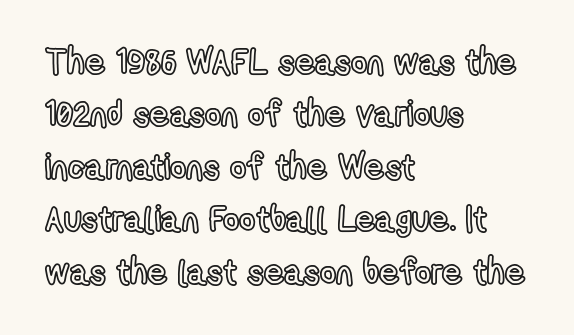
{"italic": "no", "width": "condensed", "x_height": "medium", "monospaced": "no", "underline": "no", "align": "left", "line_spacing": "normal", "line_spacing_ratio": 1.5, "letter_spacing": "normal", "letter_spacing_em": 0.0, "glyph_px": 35}
